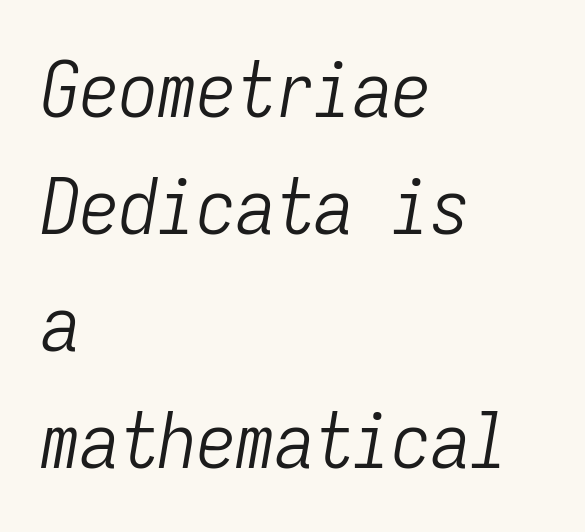
{"italic": "yes", "lean": "right", "slant_degrees": 9, "bold": "no", "weight": "light", "width": "condensed", "stroke_contrast": "low", "x_height": "medium", "monospaced": "yes", "underline": "no", "align": "left", "line_spacing": "normal", "line_spacing_ratio": 1.5, "letter_spacing": "normal", "letter_spacing_em": 0.0, "glyph_px": 78}
